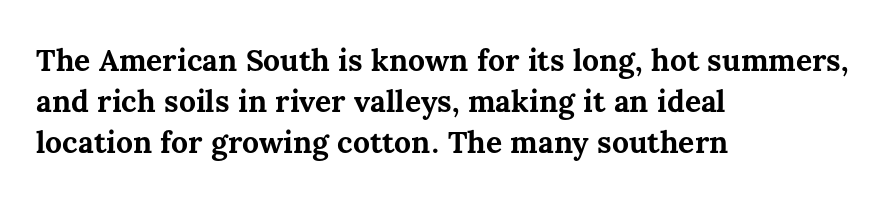
Q: Is the text bold? A: Yes.
Q: Is the text italic (slanted)? A: No, it is upright.
Q: Is the text underlined? A: No.
Q: How is the paragraph aligned? A: Left-aligned.
Q: Is the spacing between letters normal or unusually wide? A: Normal.
Q: Is the spacing between lines tight, normal or loose? A: Normal.
Q: Width (condensed, normal, or wide)? A: Normal.
Q: Stroke contrast? A: Medium.
Q: x-height? A: Medium.
Q: Monospaced? A: No.
